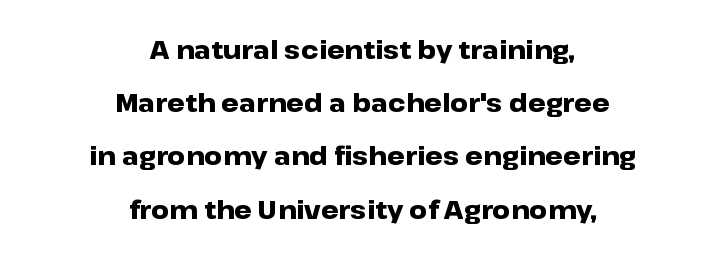
Whoever set this chose breathing room over compactness in the vertical rhythm. Every character sits straight up, as roman type does. The foot of each line stays bare and open. Compared with an ordinary text face, these strokes are far heavier — a full bold.
